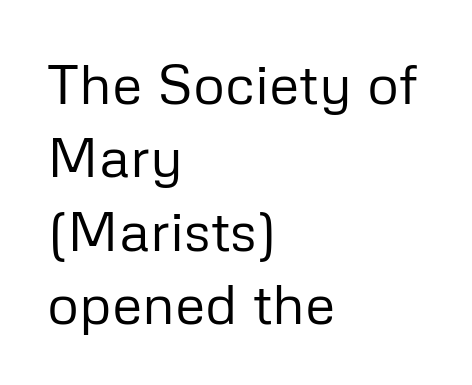
The image shows 56 px regular-weight sans-serif type, upright; set left-aligned, normal line spacing (1.31x), normal letter spacing, not underlined; low stroke contrast and a medium x-height.
